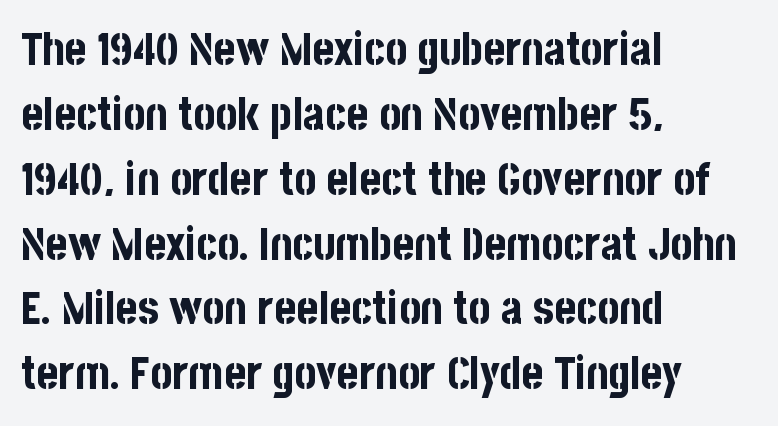
The image shows 46 px bold, condensed sans-serif type, upright; set left-aligned, normal line spacing (1.41x), normal letter spacing, not underlined; low stroke contrast and a large x-height.
